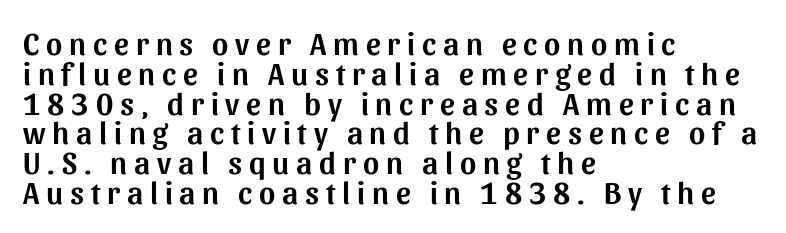
{"serif": "no", "italic": "no", "width": "normal", "stroke_contrast": "medium", "x_height": "medium", "monospaced": "no", "underline": "no", "align": "left", "line_spacing": "tight", "line_spacing_ratio": 0.96, "letter_spacing": "wide", "letter_spacing_em": 0.22, "glyph_px": 31}
